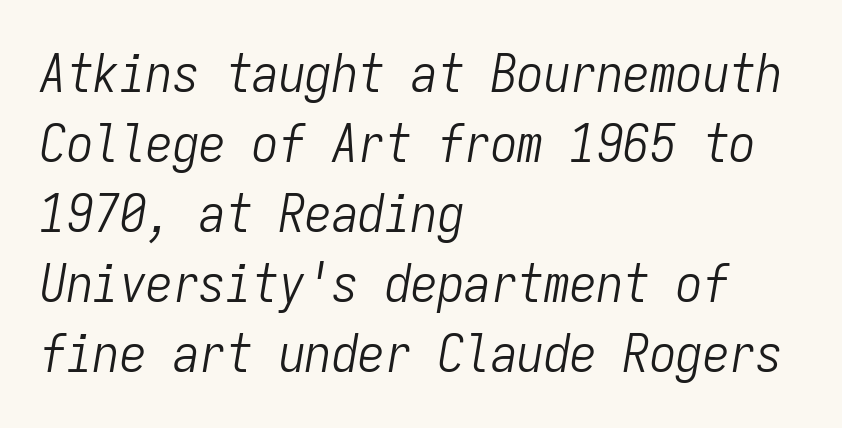
The image shows 53 px light, condensed type, italic (leaning right), monospaced; set left-aligned, normal line spacing (1.32x), normal letter spacing, not underlined; low stroke contrast and a medium x-height.
